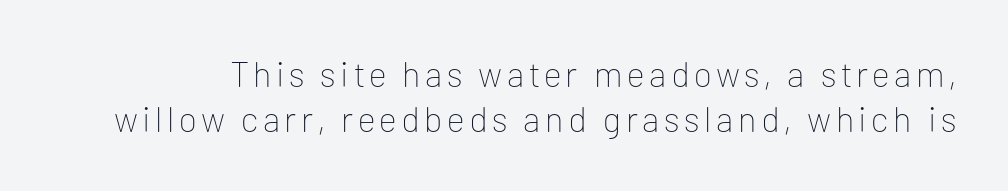
Q: Is the text bold? A: No.
Q: Is the text italic (slanted)? A: No, it is upright.
Q: Is the typeface a serif or a sans-serif typeface? A: Sans-serif.
Q: Is the text underlined? A: No.
Q: Is the spacing between lines tight, normal or loose? A: Normal.
Q: Width (condensed, normal, or wide)? A: Normal.
Q: Stroke contrast? A: Low.
Q: x-height? A: Medium.
Q: Monospaced? A: No.
